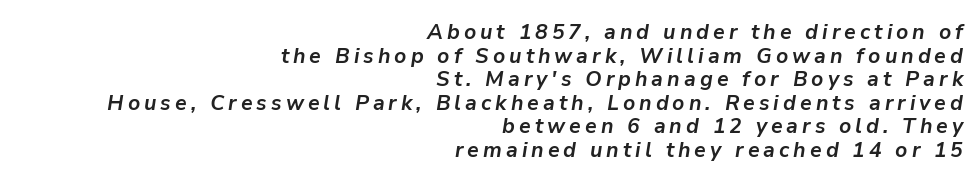
This is heavy type, rendered in bold. You could barely slide anything between these rows. Nobody drew a line under any word here. In CSS terms this would be text-align: right. You can tell it's italic because the verticals aren't actually vertical.
